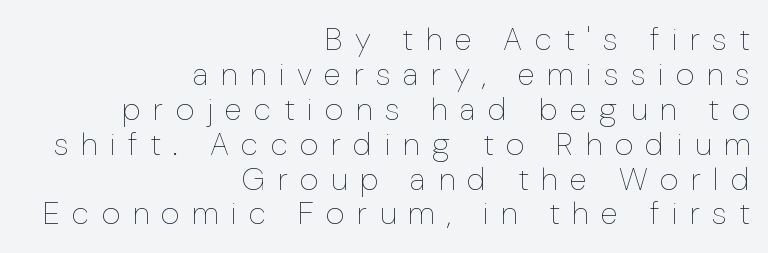
Interline gaps are noticeably narrow in this sample. The weight would be labelled regular, book, light, or lighter still. Line endings align vertically; line beginnings do not. The type is letterspaced generously, with wide tracking.
